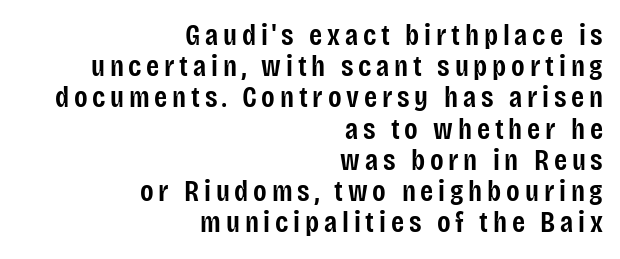
Anything drawn beneath the words? Only blank space. Is there any slant? The stems are plumb. The rendering uses natural spacing where letterforms have individual widths. Interline gaps are noticeably narrow in this sample. A semibold gives these letters moderate extra thickness, short of bold.
